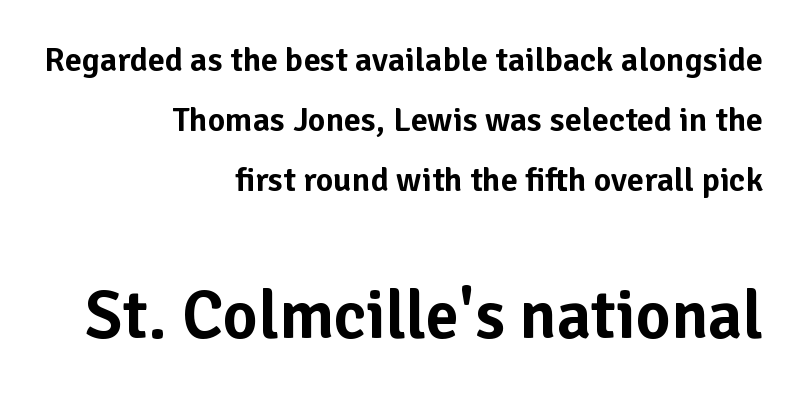
No italicization has been applied; the sample stays upright. Visually the block forms a straight wall on the right and a jagged coastline on the left. No word sits above an underline. These lines keep a tight, regular rhythm from letter to letter.
